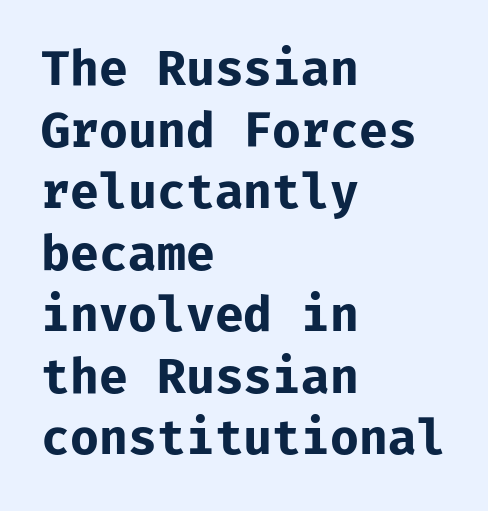
This is the regular roman posture of the typeface. Does the leading feel generous? No, just average. The type is set solid horizontally, with unmodified tracking. Typographically, this falls in the sans-serif category. The letters are bold, with thick, heavy strokes.
